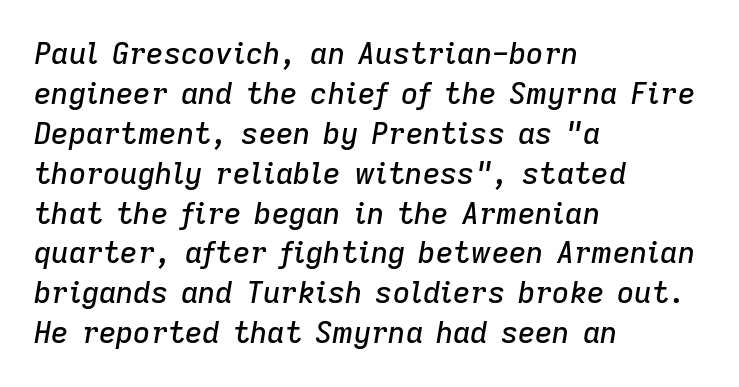
{"italic": "yes", "lean": "right", "slant_degrees": 9, "width": "normal", "stroke_contrast": "low", "x_height": "medium", "monospaced": "no", "underline": "no", "align": "left", "line_spacing": "normal", "line_spacing_ratio": 1.33, "letter_spacing": "normal", "letter_spacing_em": 0.0, "glyph_px": 30}
